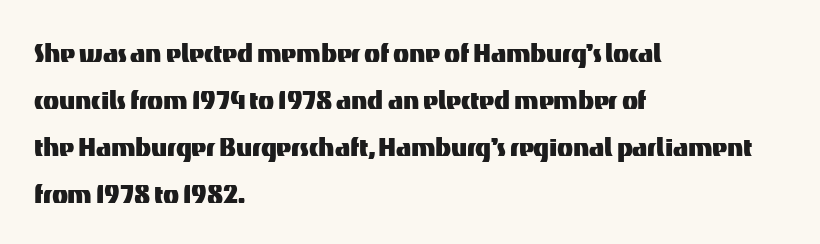
These lines are set flush left with a ragged right edge. Evenly set lines give the paragraph a standard silhouette. Does extra space separate the letters? No, they use regular spacing. The glyphs are unaccompanied by any horizontal stroke below them. The type sits square on the baseline with zero lean.
